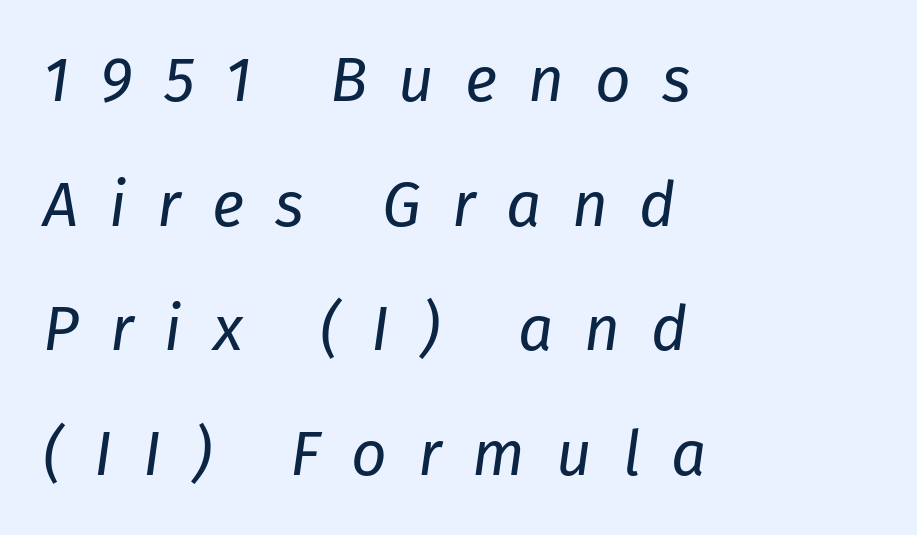
The specimen reads as italic at a glance. The face looks like a standard text weight, possibly lighter. Descenders are the only things crossing below the line. The face used here is proportionally spaced, like ordinary book or web type.
